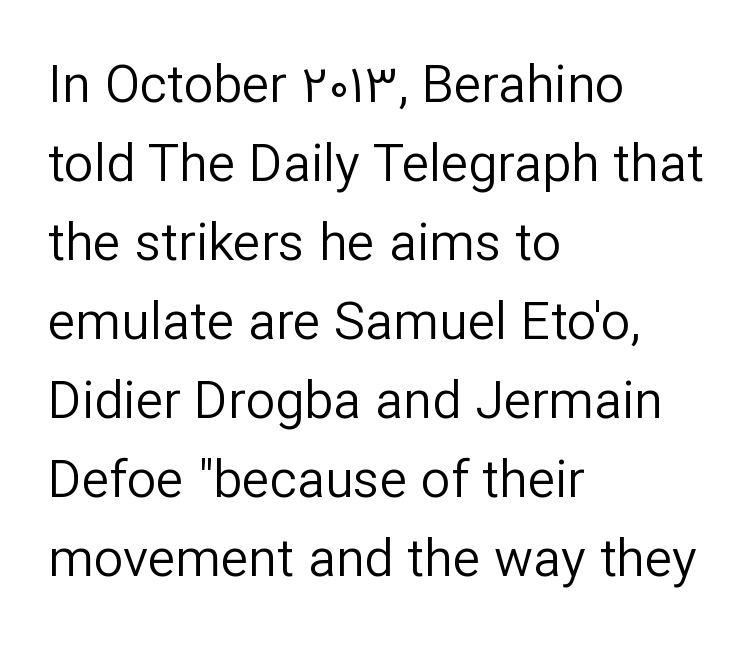
Q: Is the text bold? A: No.
Q: Is the text italic (slanted)? A: No, it is upright.
Q: Is the typeface a serif or a sans-serif typeface? A: Sans-serif.
Q: Is the text underlined? A: No.
Q: How is the paragraph aligned? A: Left-aligned.
Q: Is the spacing between letters normal or unusually wide? A: Normal.
Q: Is the spacing between lines tight, normal or loose? A: Normal.
Q: Width (condensed, normal, or wide)? A: Normal.
Q: Stroke contrast? A: Low.
Q: x-height? A: Medium.
Q: Monospaced? A: No.
